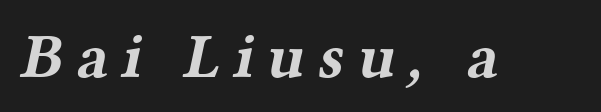
Q: Is the text bold? A: Yes.
Q: Is the typeface a serif or a sans-serif typeface? A: Serif.
Q: Is the text underlined? A: No.
Q: Is the spacing between letters normal or unusually wide? A: Unusually wide.
Q: Width (condensed, normal, or wide)? A: Wide.
Q: Stroke contrast? A: Medium.
Q: x-height? A: Medium.
Q: Monospaced? A: No.
